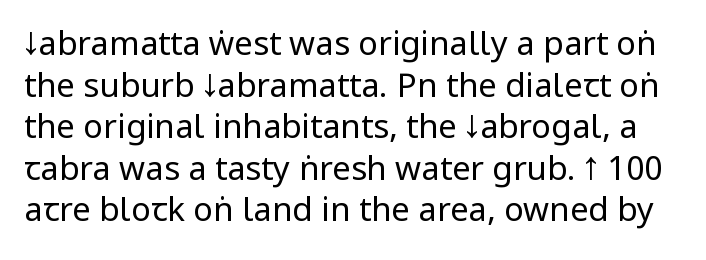
The font's upright variant was chosen for this text. No extra tracking has been applied to these lines. Regarding leading, the lines here are spaced in the standard way. This sample has the flowing, uneven cadence of proportional lettering.
